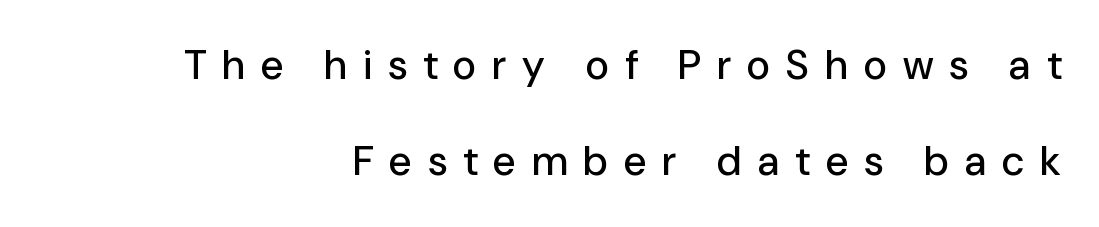
Q: Is the text italic (slanted)? A: No, it is upright.
Q: Is the typeface a serif or a sans-serif typeface? A: Sans-serif.
Q: Is the text underlined? A: No.
Q: How is the paragraph aligned? A: Right-aligned.
Q: Is the spacing between letters normal or unusually wide? A: Unusually wide.
Q: Is the spacing between lines tight, normal or loose? A: Loose.
Q: Width (condensed, normal, or wide)? A: Normal.
Q: Stroke contrast? A: Low.
Q: x-height? A: Medium.
Q: Monospaced? A: No.
